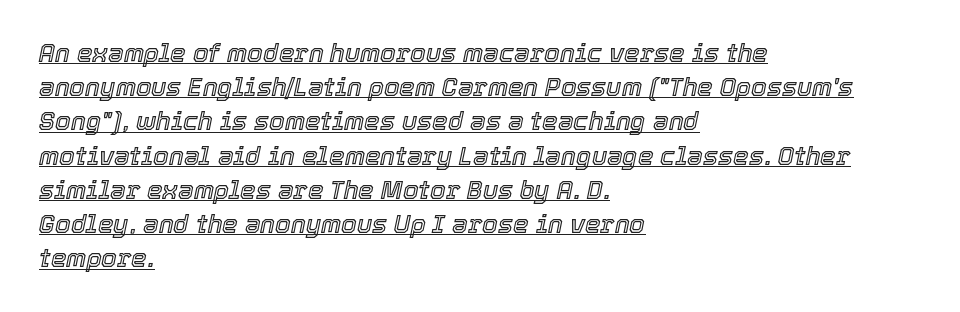
The image shows 25 px text type, italic (leaning right); set left-aligned, normal line spacing (1.37x), normal letter spacing, underlined.
